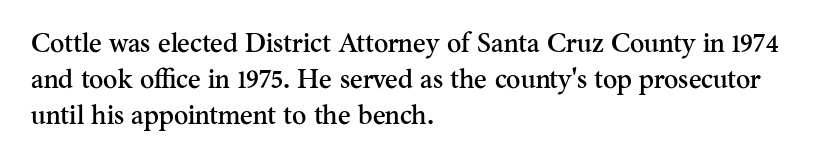
{"italic": "no", "underline": "no", "align": "left", "line_spacing": "normal", "line_spacing_ratio": 1.34, "letter_spacing": "normal", "letter_spacing_em": 0.0, "glyph_px": 27}
